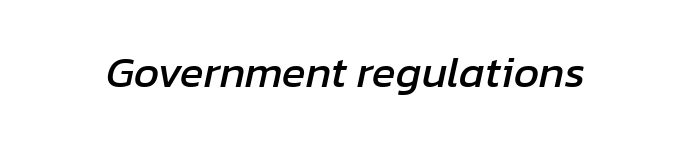
The image shows 44 px text type, italic (leaning right); set normal letter spacing, not underlined; low stroke contrast and a medium x-height.
